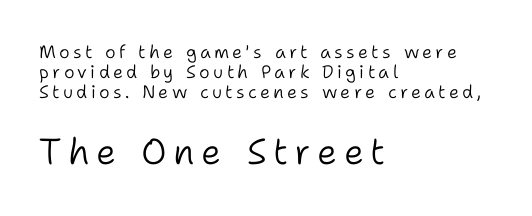
The image shows 36 px light sans-serif type, upright; set left-aligned, tight line spacing (1.1x), not underlined; the second (bottom) block is 2.0x larger; low stroke contrast and a medium x-height.
